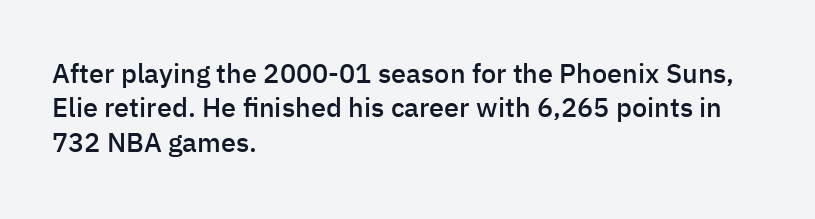
{"italic": "no", "bold": "semi", "underline": "no", "align": "left", "line_spacing": "normal", "line_spacing_ratio": 1.27, "letter_spacing": "normal", "letter_spacing_em": 0.0, "glyph_px": 27}
